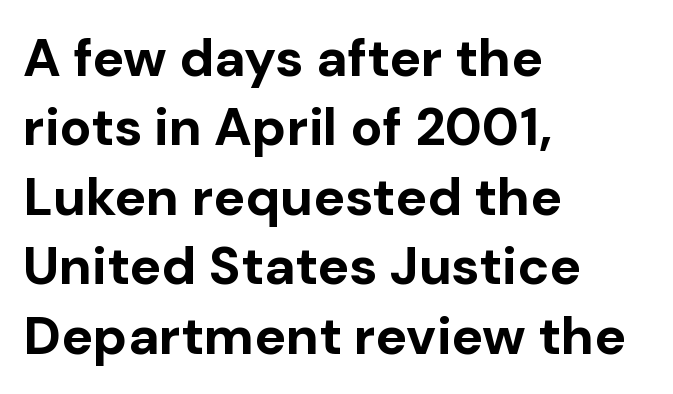
Q: Is the text bold? A: Yes.
Q: Is the text italic (slanted)? A: No, it is upright.
Q: Is the typeface a serif or a sans-serif typeface? A: Sans-serif.
Q: Is the text underlined? A: No.
Q: How is the paragraph aligned? A: Left-aligned.
Q: Is the spacing between letters normal or unusually wide? A: Normal.
Q: Is the spacing between lines tight, normal or loose? A: Normal.
Q: Width (condensed, normal, or wide)? A: Normal.
Q: Stroke contrast? A: Low.
Q: x-height? A: Medium.
Q: Monospaced? A: No.
